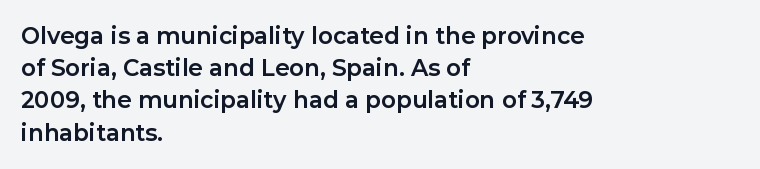
{"italic": "no", "bold": "yes", "underline": "no", "align": "left", "line_spacing": "normal", "line_spacing_ratio": 1.4, "letter_spacing": "normal", "letter_spacing_em": 0.0, "glyph_px": 23}
